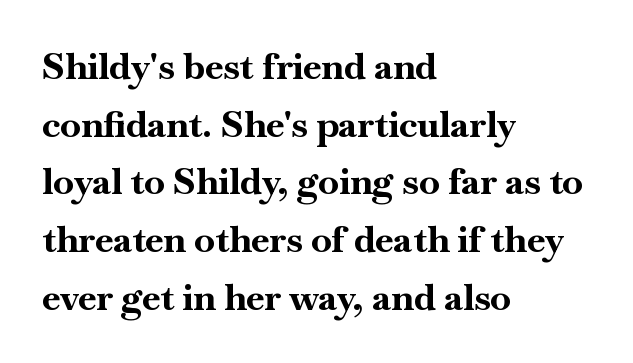
Rule under the text: the space is simply empty. Each new line begins a customary step beneath the previous one. Examine the stroke ends and you'll spot serifs. What stands out about the letter spacing? Nothing — it is the standard amount. These lines carry a lot of weight — the face is fully bold.
